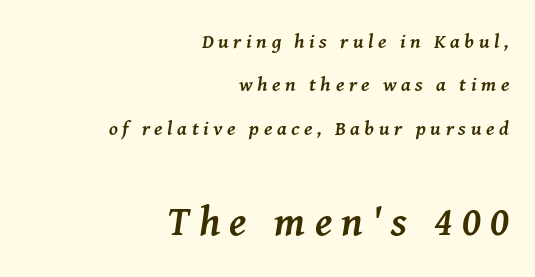
The image shows 41 px semibold serif type, italic (leaning right); set right-aligned, loose line spacing (2.17x), unusually wide letter spacing (+0.23 em), not underlined; the second (bottom) block is 2.05x larger; medium stroke contrast and a medium x-height.
